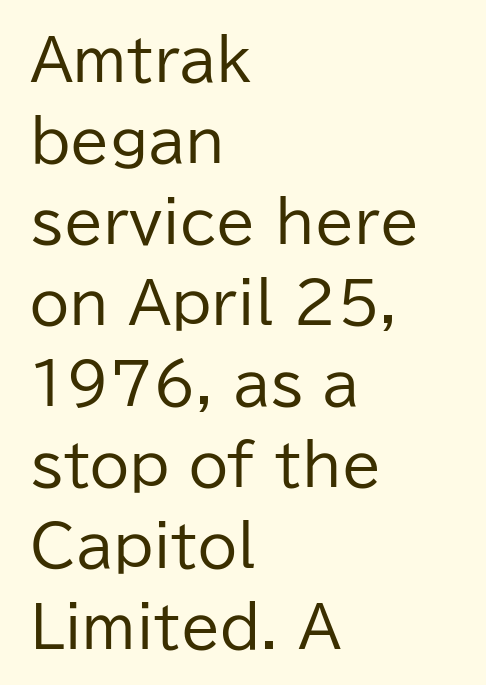
The image shows 57 px regular-weight sans-serif type, upright; set left-aligned, normal line spacing (1.42x), normal letter spacing, not underlined; low stroke contrast and a medium x-height.
